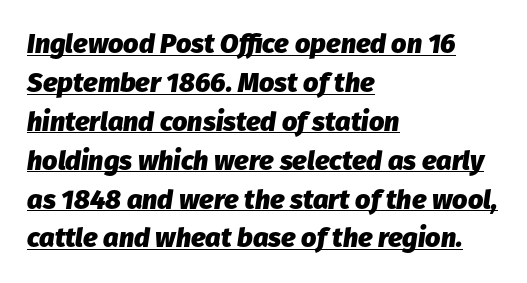
The image shows 27 px bold type, italic (leaning right); set left-aligned, normal line spacing (1.44x), normal letter spacing, underlined.
